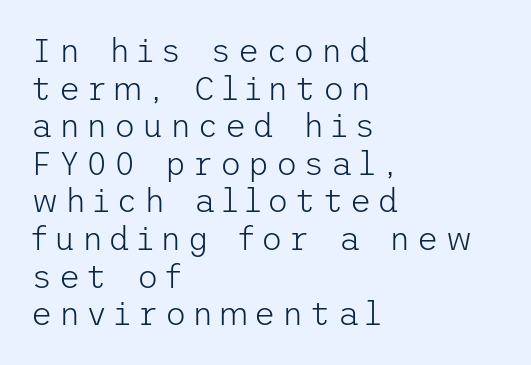
The image shows 33 px light sans-serif type, upright; set left-aligned, tight line spacing (1.14x), not underlined; low stroke contrast and a medium x-height.
